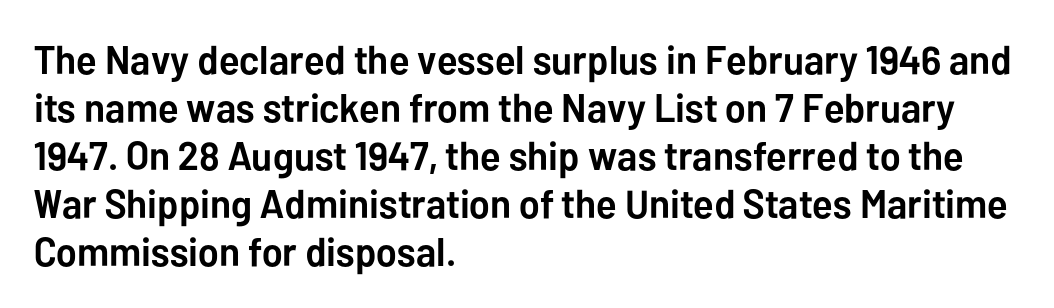
The image shows 40 px semibold sans-serif type, upright; set left-aligned, line spacing 1.2x, normal letter spacing, not underlined; low stroke contrast and a medium x-height.
